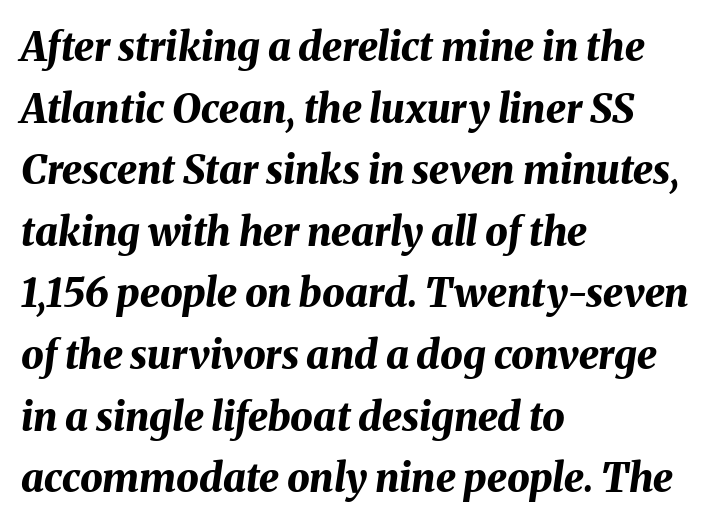
Evenly set lines give the paragraph a standard silhouette. A full-strength bold gives these letters their thick strokes. Italic? Definitely — the glyphs are oblique. Each row of text sits above clean, open space.
